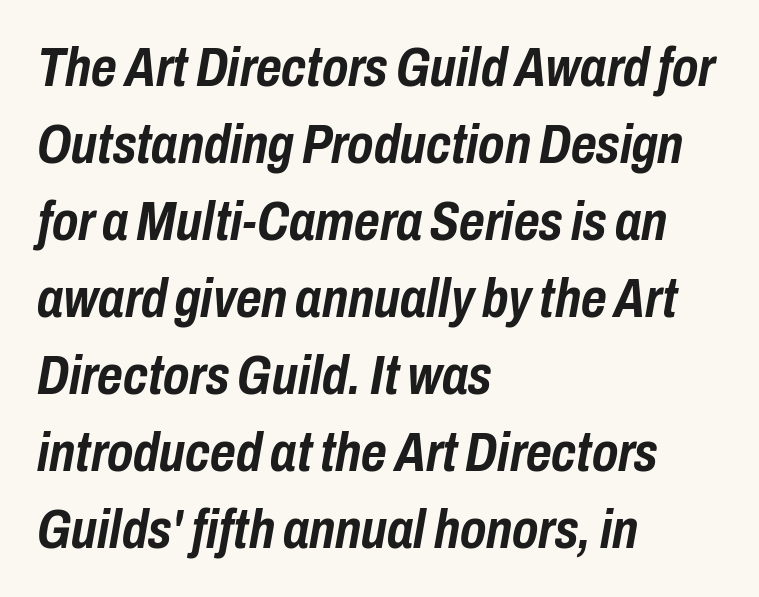
The image shows 55 px semibold, condensed type, italic (leaning right); set left-aligned, normal line spacing (1.4x), normal letter spacing, not underlined; low stroke contrast and a medium x-height.
